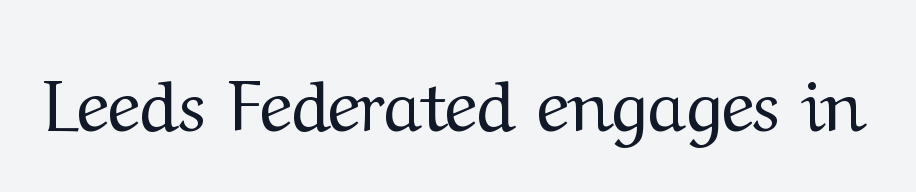
The image shows 72 px regular-weight serif type, upright; set normal letter spacing, not underlined; medium stroke contrast and a medium x-height.
